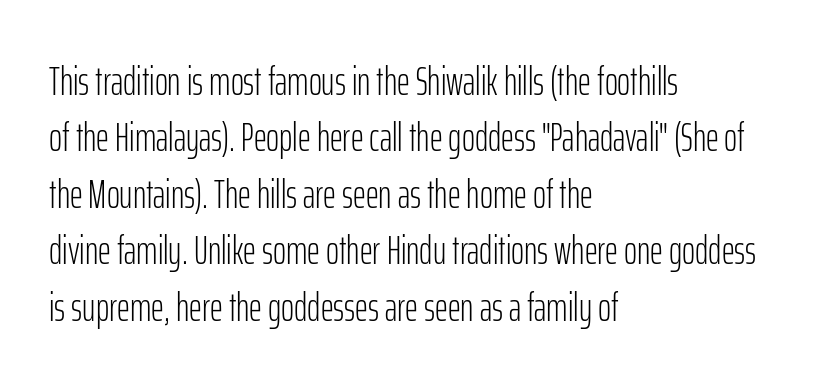
The image shows 40 px light, condensed sans-serif type, upright; set left-aligned, normal line spacing (1.41x), normal letter spacing, not underlined; low stroke contrast and a medium x-height.
